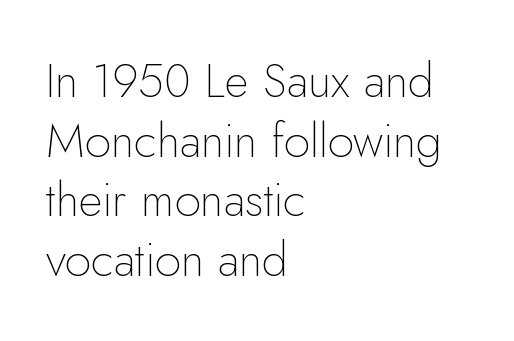
Q: Is the text bold? A: No.
Q: Is the text italic (slanted)? A: No, it is upright.
Q: Is the typeface a serif or a sans-serif typeface? A: Sans-serif.
Q: Is the text underlined? A: No.
Q: How is the paragraph aligned? A: Left-aligned.
Q: Is the spacing between letters normal or unusually wide? A: Normal.
Q: Is the spacing between lines tight, normal or loose? A: Normal.
Q: Width (condensed, normal, or wide)? A: Normal.
Q: Stroke contrast? A: Low.
Q: x-height? A: Small.
Q: Monospaced? A: No.
